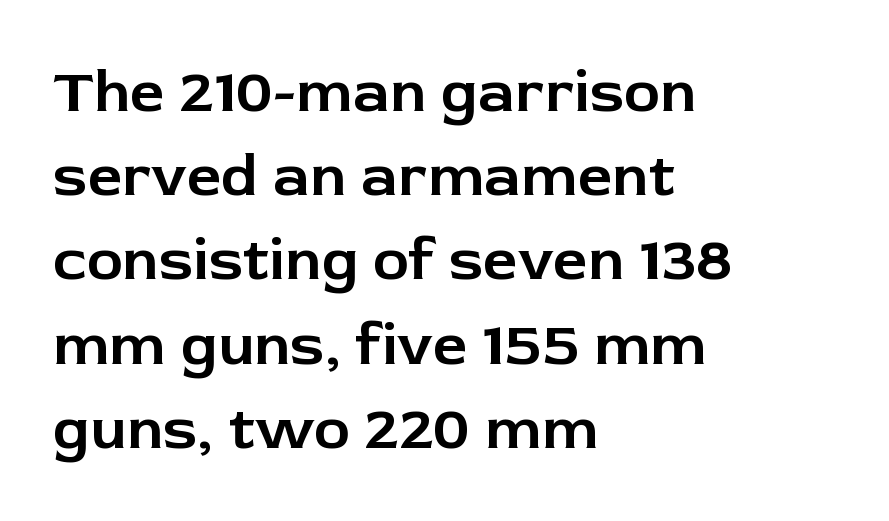
The image shows 61 px sans-serif type, upright; set left-aligned, normal line spacing (1.38x), normal letter spacing, not underlined; low stroke contrast and a medium x-height.
